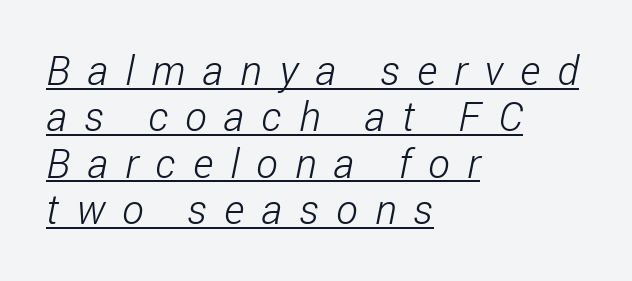
The image shows 41 px light, condensed sans-serif type; set left-aligned, tight line spacing (1.13x), unusually wide letter spacing (+0.42 em), underlined; low stroke contrast and a medium x-height.
